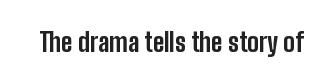
Q: Is the text bold? A: Yes.
Q: Is the text italic (slanted)? A: No, it is upright.
Q: Is the text underlined? A: No.
Q: Is the spacing between letters normal or unusually wide? A: Normal.
